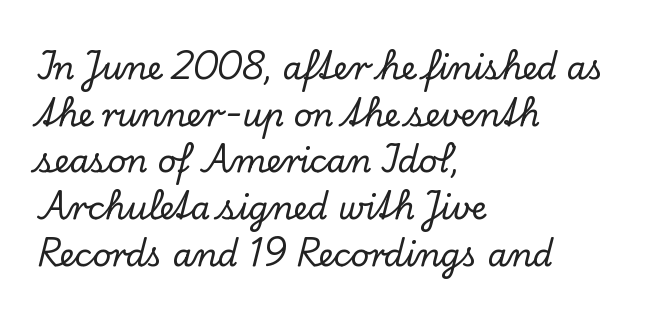
{"serif": "yes", "width": "normal", "stroke_contrast": "low", "x_height": "small", "monospaced": "no", "underline": "no", "align": "left", "line_spacing": "normal", "line_spacing_ratio": 1.46, "letter_spacing": "normal", "letter_spacing_em": 0.0, "glyph_px": 32}
